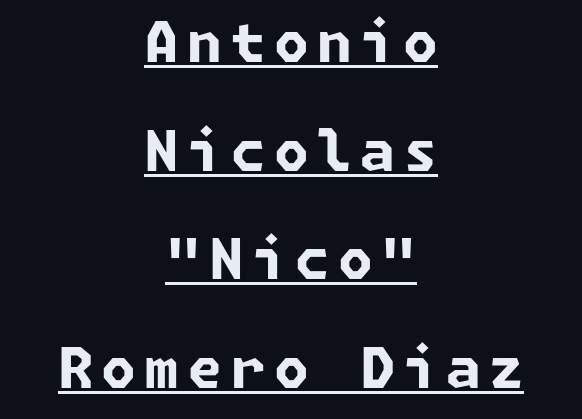
Q: Is the text bold? A: Yes.
Q: Is the typeface a serif or a sans-serif typeface? A: Sans-serif.
Q: Is the text underlined? A: Yes.
Q: How is the paragraph aligned? A: Centered.
Q: Is the spacing between lines tight, normal or loose? A: Loose.
Q: Width (condensed, normal, or wide)? A: Normal.
Q: Stroke contrast? A: Low.
Q: x-height? A: Medium.
